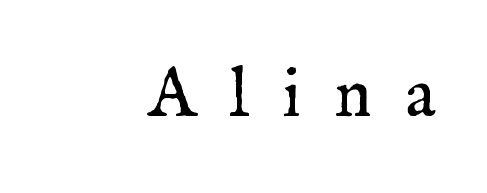
Q: Is the text bold? A: No.
Q: Is the text italic (slanted)? A: No, it is upright.
Q: Is the typeface a serif or a sans-serif typeface? A: Serif.
Q: Is the text underlined? A: No.
Q: How is the paragraph aligned? A: Right-aligned.
Q: Is the spacing between letters normal or unusually wide? A: Unusually wide.
Q: Width (condensed, normal, or wide)? A: Normal.
Q: Stroke contrast? A: Medium.
Q: x-height? A: Medium.
Q: Monospaced? A: No.
